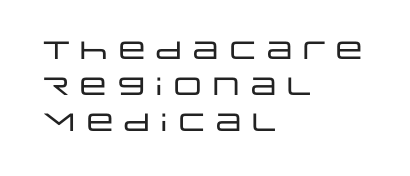
This sample keeps an unexceptional amount of space between lines. Characters follow at the spacing the type designer built in. Leftover space on each line is placed entirely after the last word. Nobody drew a line under any word here. The font's upright variant was chosen for this text.
